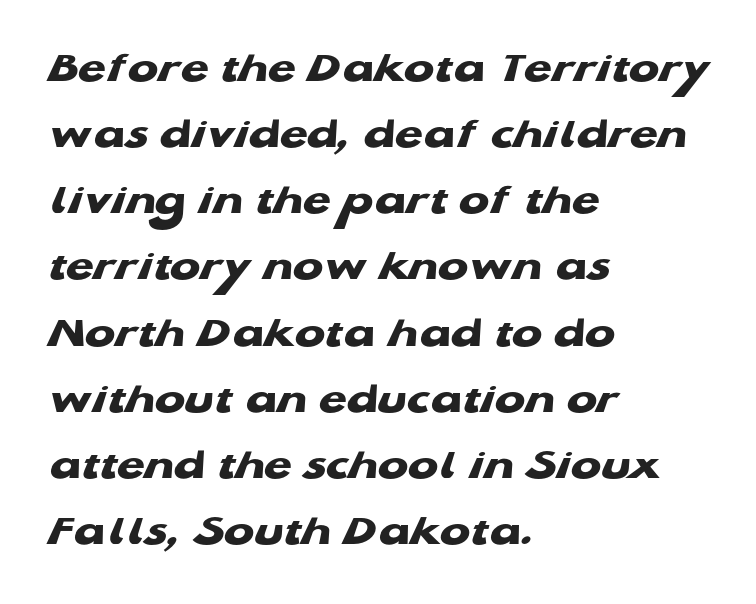
The image shows 45 px heavy, wide sans-serif type; set left-aligned, normal line spacing (1.47x), normal letter spacing, not underlined; low stroke contrast and a medium x-height.
